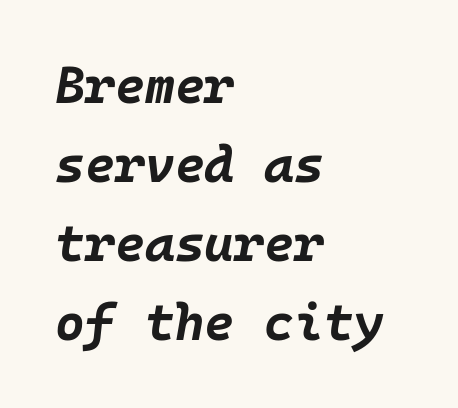
{"italic": "yes", "lean": "right", "slant_degrees": 10, "bold": "yes", "weight": "bold", "width": "normal", "stroke_contrast": "low", "x_height": "large", "monospaced": "yes", "underline": "no", "align": "left", "line_spacing": "normal", "line_spacing_ratio": 1.55, "letter_spacing": "normal", "letter_spacing_em": 0.0, "glyph_px": 51}
